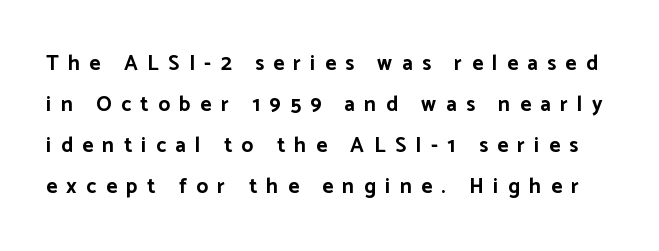
{"italic": "no", "bold": "yes", "underline": "no", "line_spacing": "loose", "line_spacing_ratio": 1.95, "letter_spacing": "wide", "letter_spacing_em": 0.45, "glyph_px": 21}
